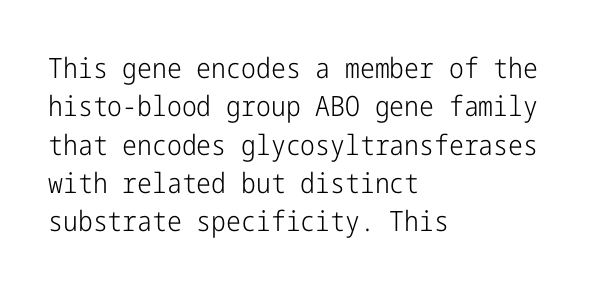
Q: Is the text bold? A: No.
Q: Is the text italic (slanted)? A: No, it is upright.
Q: Is the typeface a serif or a sans-serif typeface? A: Sans-serif.
Q: Is the text underlined? A: No.
Q: How is the paragraph aligned? A: Left-aligned.
Q: Is the spacing between letters normal or unusually wide? A: Normal.
Q: Is the spacing between lines tight, normal or loose? A: Normal.
Q: Width (condensed, normal, or wide)? A: Condensed.
Q: Stroke contrast? A: Low.
Q: x-height? A: Medium.
